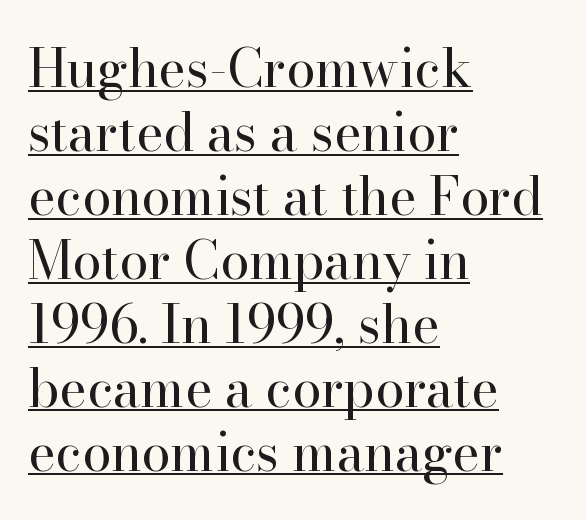
{"serif": "yes", "italic": "no", "bold": "no", "weight": "regular", "width": "normal", "stroke_contrast": "high", "x_height": "small", "monospaced": "no", "underline": "yes", "align": "left", "line_spacing_ratio": 1.23, "letter_spacing": "normal", "letter_spacing_em": 0.0, "glyph_px": 52}
